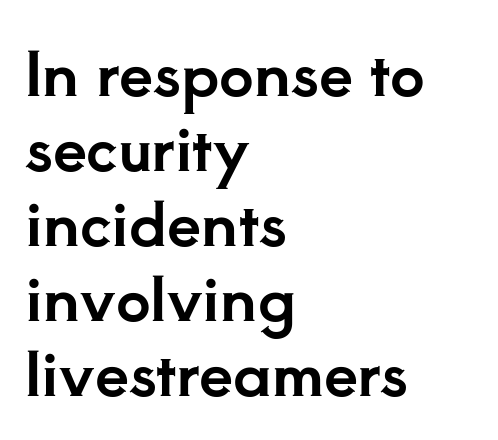
The rendering anchors every line to the left-hand side. Nothing unusual about the tracking: characters are spaced as the font intends. To sum up the face: it has serifs. Underline: absent.
